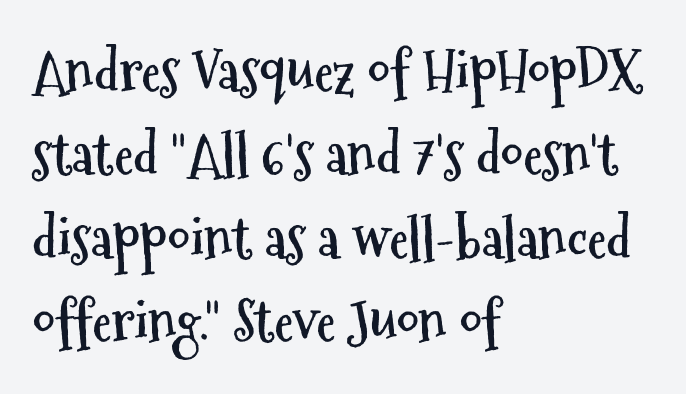
Q: Is the text bold? A: Yes.
Q: Is the text italic (slanted)? A: No, it is upright.
Q: Is the typeface a serif or a sans-serif typeface? A: Sans-serif.
Q: Is the text underlined? A: No.
Q: How is the paragraph aligned? A: Left-aligned.
Q: Is the spacing between letters normal or unusually wide? A: Normal.
Q: Is the spacing between lines tight, normal or loose? A: Normal.
Q: Width (condensed, normal, or wide)? A: Condensed.
Q: Stroke contrast? A: Medium.
Q: x-height? A: Medium.
Q: Monospaced? A: No.
